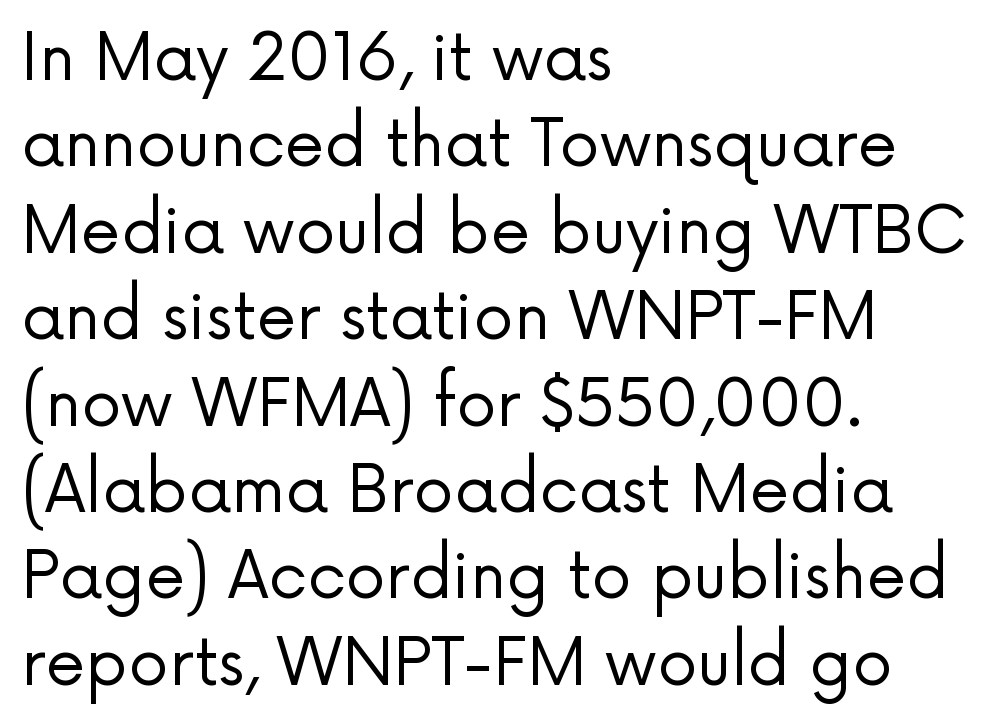
The image shows 64 px regular-weight sans-serif type, upright; set left-aligned, normal line spacing (1.35x), normal letter spacing, not underlined; low stroke contrast and a medium x-height.
